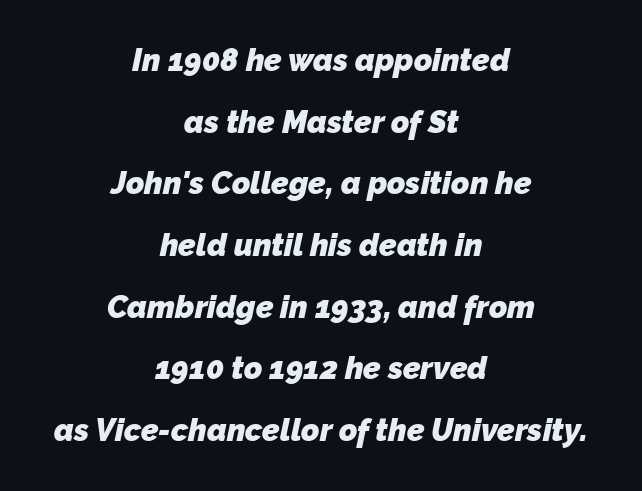
{"serif": "no", "bold": "yes", "weight": "heavy", "width": "normal", "stroke_contrast": "low", "x_height": "medium", "monospaced": "no", "underline": "no", "align": "center", "line_spacing": "loose", "line_spacing_ratio": 1.99, "letter_spacing": "normal", "letter_spacing_em": 0.0, "glyph_px": 31}
